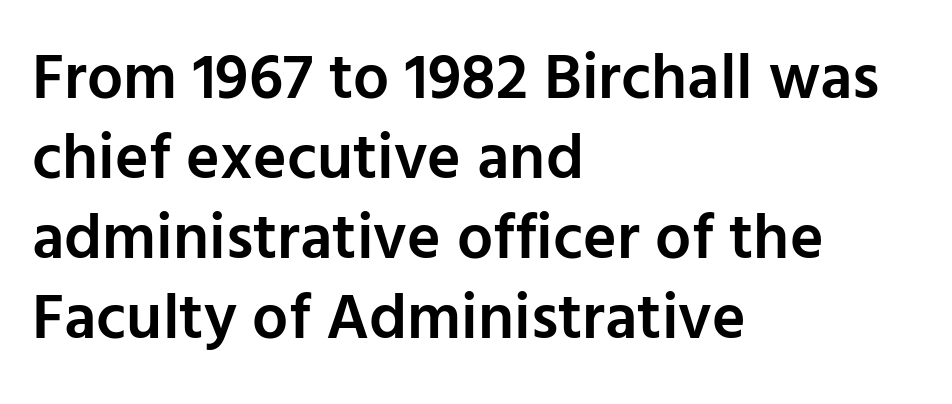
{"serif": "no", "italic": "no", "bold": "semi", "weight": "semibold", "width": "normal", "stroke_contrast": "low", "x_height": "medium", "monospaced": "no", "underline": "no", "align": "left", "line_spacing": "normal", "line_spacing_ratio": 1.25, "letter_spacing": "normal", "letter_spacing_em": 0.0, "glyph_px": 64}
